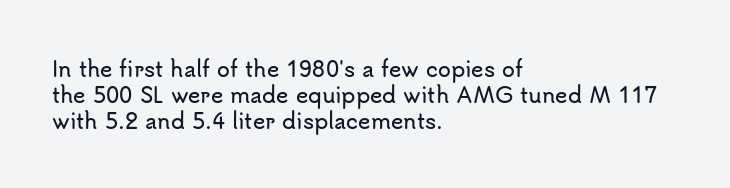
Q: Is the text italic (slanted)? A: No, it is upright.
Q: Is the text underlined? A: No.
Q: How is the paragraph aligned? A: Left-aligned.
Q: Is the spacing between letters normal or unusually wide? A: Normal.
